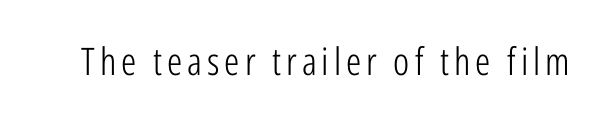
The lettering stays uniformly vertical, giving the passage a roman look. Looks like regular typesetting: each glyph gets only the width it needs. The strokes are not fattened; the text isn't bold. A typesetter would label this face a sans.
